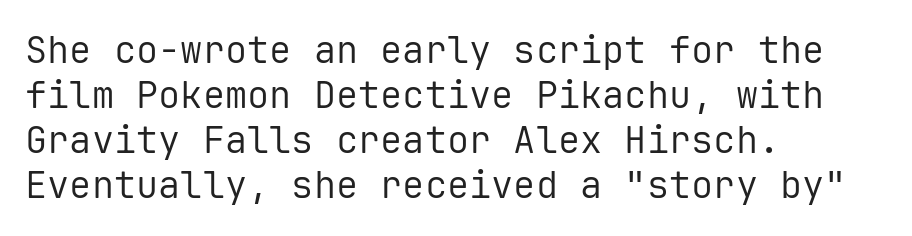
The image shows 37 px regular-weight sans-serif type, upright, monospaced; set left-aligned, line spacing 1.22x, normal letter spacing, not underlined; low stroke contrast and a medium x-height.
